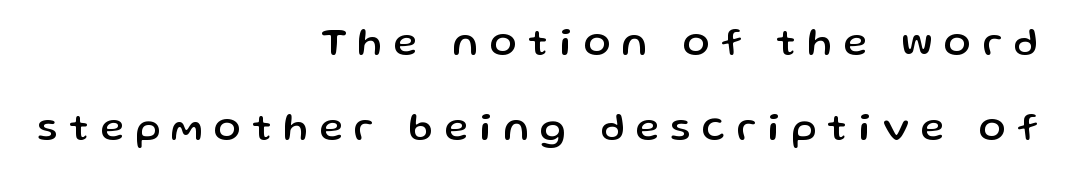
Q: Is the text italic (slanted)? A: No, it is upright.
Q: Is the typeface a serif or a sans-serif typeface? A: Sans-serif.
Q: Is the text underlined? A: No.
Q: How is the paragraph aligned? A: Right-aligned.
Q: Is the spacing between letters normal or unusually wide? A: Unusually wide.
Q: Is the spacing between lines tight, normal or loose? A: Loose.
Q: Width (condensed, normal, or wide)? A: Normal.
Q: Stroke contrast? A: Low.
Q: x-height? A: Medium.
Q: Monospaced? A: No.
